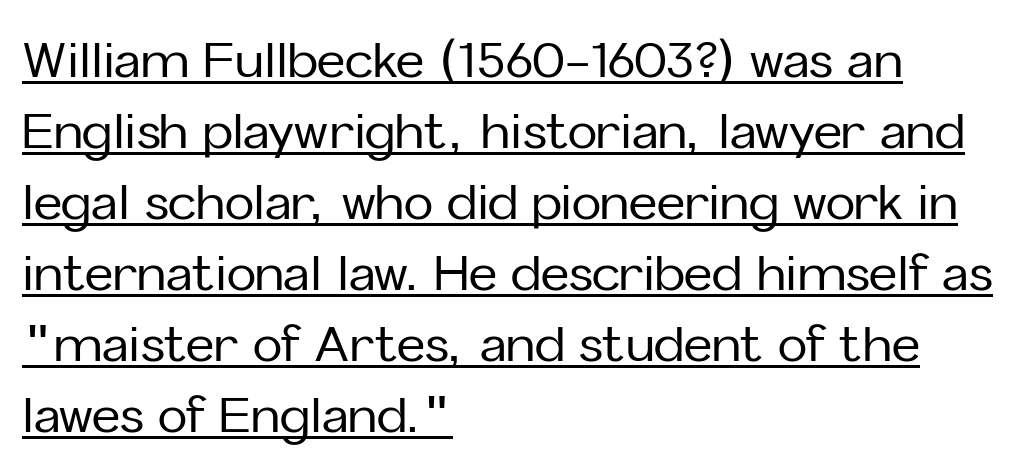
Q: Is the text italic (slanted)? A: No, it is upright.
Q: Is the typeface a serif or a sans-serif typeface? A: Sans-serif.
Q: Is the text underlined? A: Yes.
Q: How is the paragraph aligned? A: Left-aligned.
Q: Is the spacing between letters normal or unusually wide? A: Normal.
Q: Is the spacing between lines tight, normal or loose? A: Normal.
Q: Width (condensed, normal, or wide)? A: Normal.
Q: Stroke contrast? A: Low.
Q: x-height? A: Medium.
Q: Monospaced? A: No.
